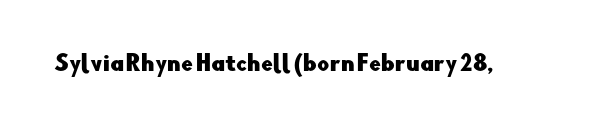
The image shows 21 px text type, upright; set normal letter spacing, not underlined.
